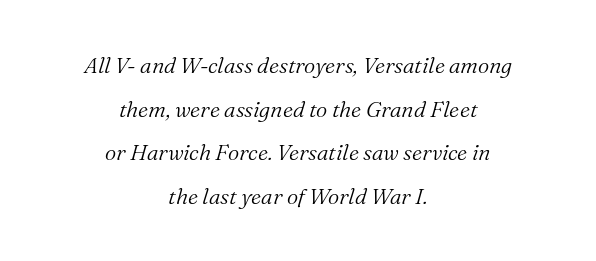
The typeface has the unassuming heft of standard copy or less. The passage shown is not underscored anywhere. The designer dialed line spacing up above the default. The whitespace from short lines is split evenly between both sides.
